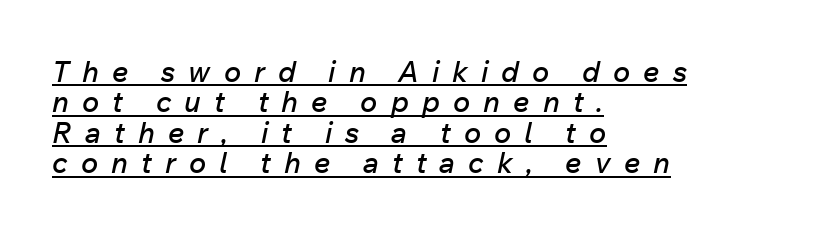
The image shows 29 px text type, italic (leaning right); set left-aligned, tight line spacing (1.05x), unusually wide letter spacing (+0.45 em), underlined; low stroke contrast and a medium x-height.
